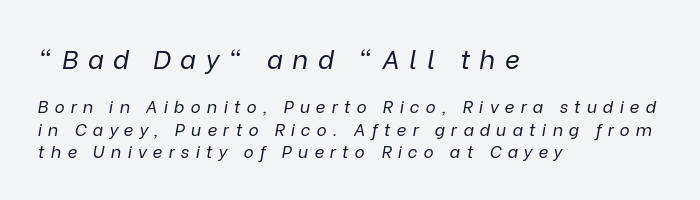
Q: Is the text bold? A: No.
Q: Is the text italic (slanted)? A: Yes, it leans right by about 9 degrees.
Q: Is the text underlined? A: No.
Q: How is the paragraph aligned? A: Left-aligned.
Q: Is the spacing between letters normal or unusually wide? A: Unusually wide.
Q: Is the spacing between lines tight, normal or loose? A: Normal.
Q: Which block of text is set in a larger size, the first (top) or the second (bottom)? A: The first (top) one.
